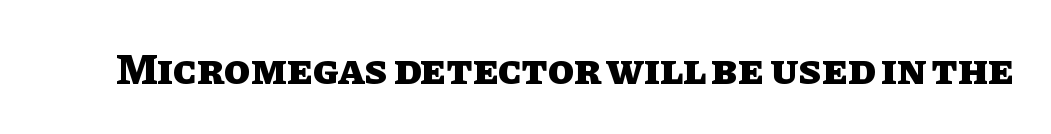
Inter-character spacing is left at the font's built-in metrics. Unlike italic type, these characters show no tilt at all. A typesetter would call this proportional, since set widths differ per character. The string is rendered with underlining switched off. Heavy, bold letterforms.
